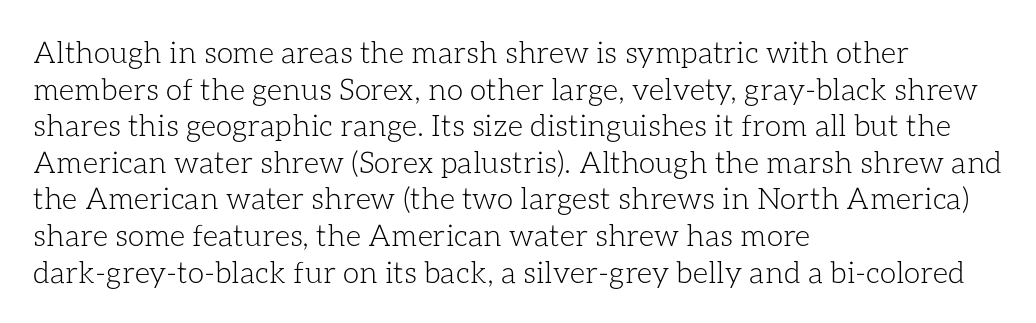
{"italic": "no", "bold": "no", "weight": "light", "width": "normal", "stroke_contrast": "low", "x_height": "medium", "monospaced": "no", "underline": "no", "align": "left", "line_spacing_ratio": 1.22, "letter_spacing": "normal", "letter_spacing_em": 0.0, "glyph_px": 30}
